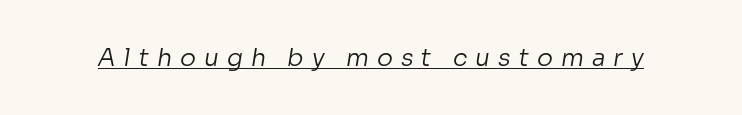
This rendering widens character spacing well past its baseline value. The typesetting does not lean heavy: it is not bold. Has an underline been added? It has.
